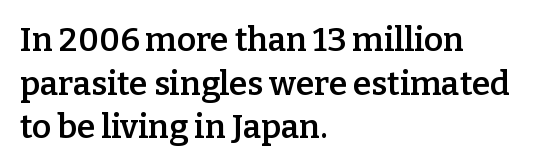
The image shows 33 px semibold serif type, upright; set left-aligned, normal line spacing (1.32x), normal letter spacing, not underlined; low stroke contrast and a medium x-height.
